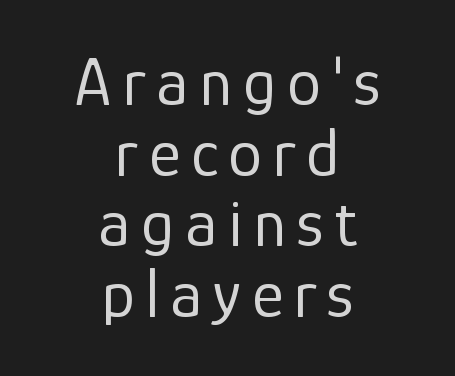
The image shows 68 px regular-weight sans-serif type, upright; set centered, tight line spacing (1.04x), not underlined; low stroke contrast and a medium x-height.
